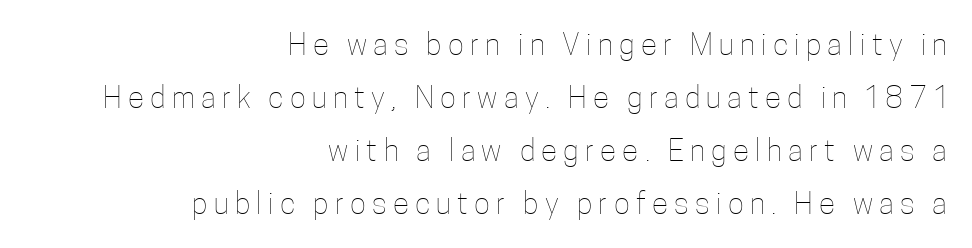
If you drew a ruler down the right edge, every line would touch it. If you drew a line through each stem, it would be perfectly vertical. The gaps between neighbouring characters are conspicuously large. The letters advance in unequal steps, a hallmark of proportional type.
